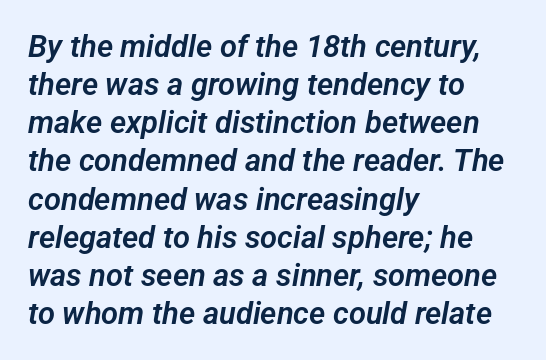
Short and long lines alike share a common starting point at left. A clean baseline with only descenders dipping below it. This rendering leaves character spacing at its baseline value. You can tell from the bare stems that sans-serif type was used.
